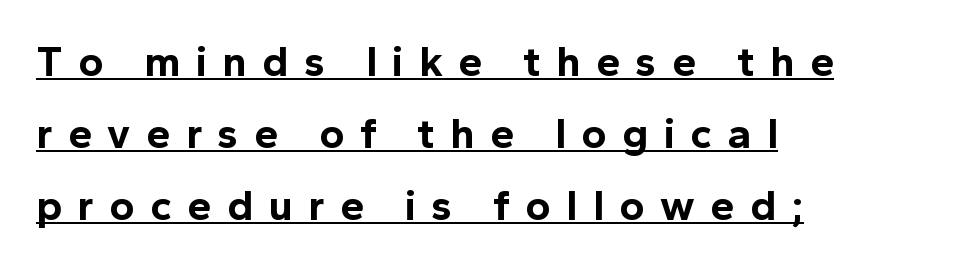
The image shows 43 px bold sans-serif type, upright; set left-aligned, normal line spacing (1.67x), unusually wide letter spacing (+0.36 em), underlined; a medium x-height.
